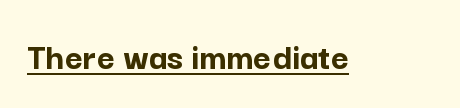
The letters stand straight up with perfectly vertical stems. Summary of weight: heavy, a full bold. Each letter keeps its own natural width here, so spacing adapts to shape. No extra tracking has been applied to these lines. Each letter's strokes conclude bluntly, with no projecting serifs.
